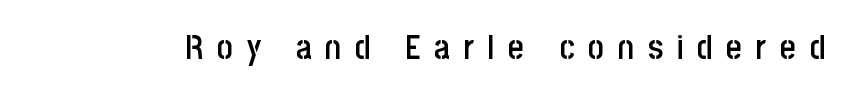
Q: Is the text bold? A: Semi-bold.
Q: Is the text italic (slanted)? A: No, it is upright.
Q: Is the typeface a serif or a sans-serif typeface? A: Sans-serif.
Q: Is the text underlined? A: No.
Q: Is the spacing between letters normal or unusually wide? A: Unusually wide.
Q: Width (condensed, normal, or wide)? A: Condensed.
Q: Stroke contrast? A: Low.
Q: x-height? A: Large.
Q: Monospaced? A: No.
